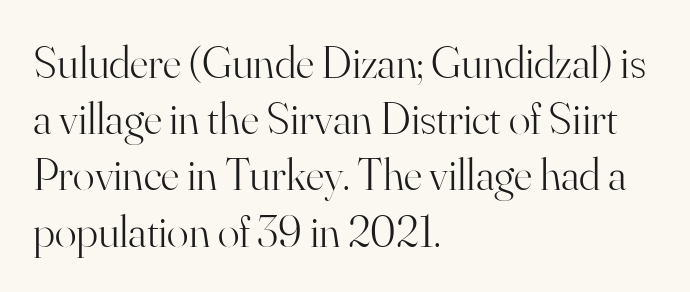
The baseline area is clear. The passage shown is typed in a proportional face where columns would drift. Posture: vertical. Heaviness? Minimal to ordinary, like unemphasized prose.
